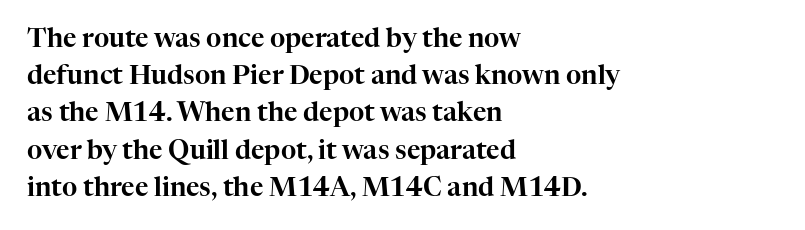
Q: Is the text italic (slanted)? A: No, it is upright.
Q: Is the text underlined? A: No.
Q: How is the paragraph aligned? A: Left-aligned.
Q: Is the spacing between letters normal or unusually wide? A: Normal.
Q: Is the spacing between lines tight, normal or loose? A: Normal.
